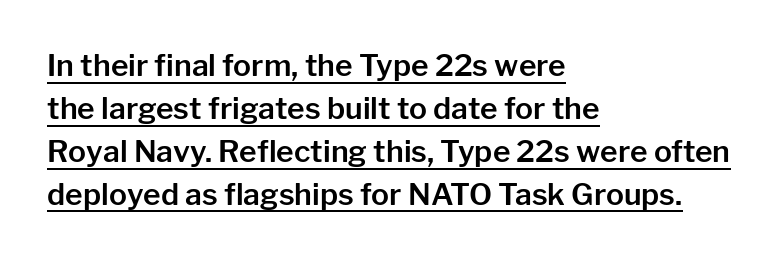
The rendering uses the underline text-decoration. Here the glyphs are tracked normally, forming tight word shapes. Regular leading. Upright lettering throughout. Is this a sans? Yes — the strokes have no serifs. The face used here is proportionally spaced, like ordinary book or web type.
